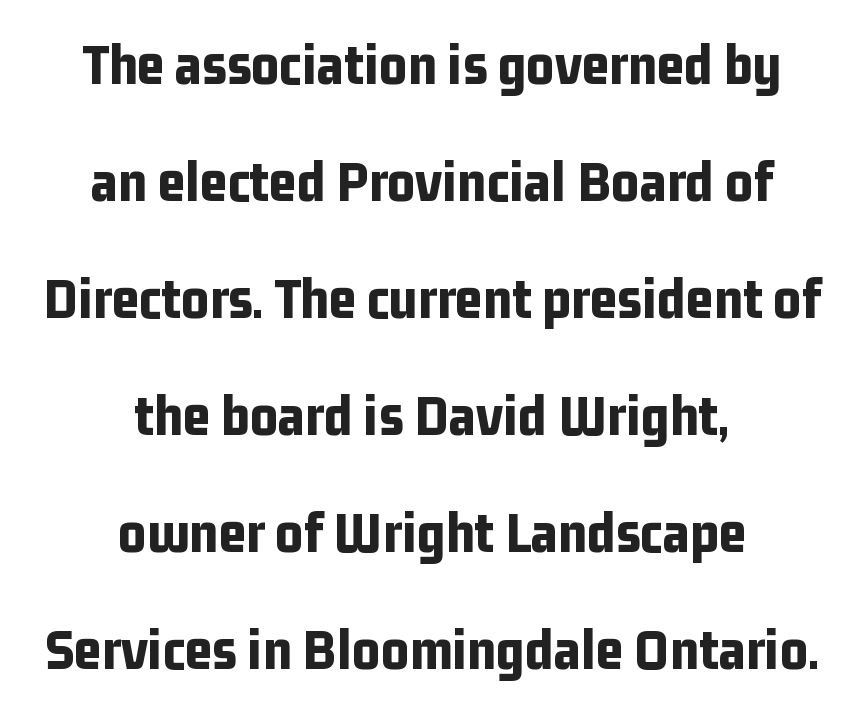
Q: Is the text bold? A: Yes.
Q: Is the text italic (slanted)? A: No, it is upright.
Q: Is the typeface a serif or a sans-serif typeface? A: Sans-serif.
Q: Is the text underlined? A: No.
Q: How is the paragraph aligned? A: Centered.
Q: Is the spacing between letters normal or unusually wide? A: Normal.
Q: Is the spacing between lines tight, normal or loose? A: Loose.
Q: Width (condensed, normal, or wide)? A: Condensed.
Q: Stroke contrast? A: Low.
Q: x-height? A: Medium.
Q: Monospaced? A: No.
